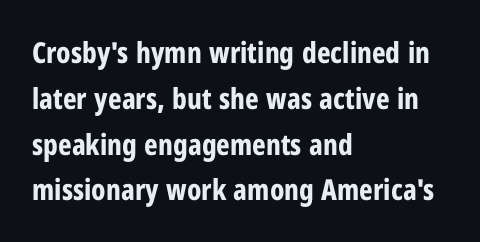
The image shows 29 px bold, condensed sans-serif type, upright; set left-aligned, normal line spacing (1.58x), normal letter spacing, not underlined; low stroke contrast and a medium x-height.
